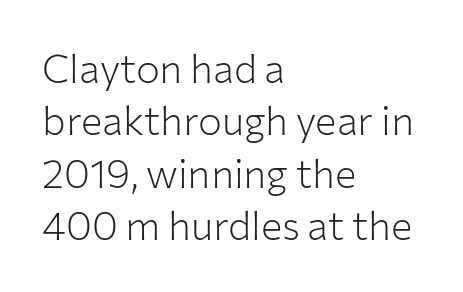
{"serif": "no", "italic": "no", "bold": "no", "weight": "light", "width": "normal", "stroke_contrast": "low", "x_height": "medium", "monospaced": "no", "underline": "no", "align": "left", "line_spacing": "normal", "line_spacing_ratio": 1.31, "letter_spacing": "normal", "letter_spacing_em": 0.0, "glyph_px": 40}
